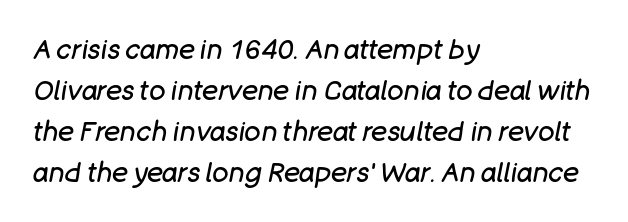
Q: Is the text bold? A: No.
Q: Is the text italic (slanted)? A: Yes, it leans right by about 11 degrees.
Q: Is the text underlined? A: No.
Q: How is the paragraph aligned? A: Left-aligned.
Q: Is the spacing between letters normal or unusually wide? A: Normal.
Q: Is the spacing between lines tight, normal or loose? A: Normal.
